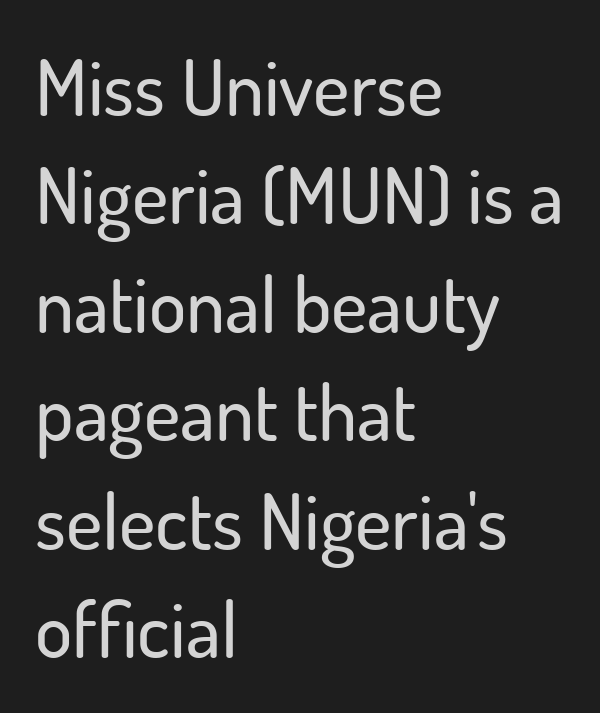
Q: Is the text italic (slanted)? A: No, it is upright.
Q: Is the typeface a serif or a sans-serif typeface? A: Sans-serif.
Q: Is the text underlined? A: No.
Q: How is the paragraph aligned? A: Left-aligned.
Q: Is the spacing between letters normal or unusually wide? A: Normal.
Q: Is the spacing between lines tight, normal or loose? A: Normal.
Q: Width (condensed, normal, or wide)? A: Normal.
Q: Stroke contrast? A: Low.
Q: x-height? A: Small.
Q: Monospaced? A: No.
